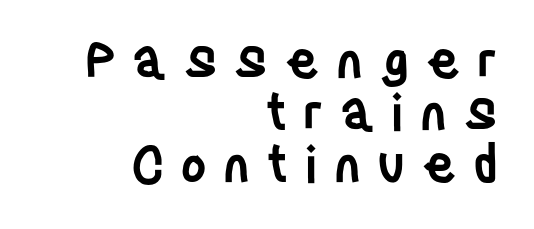
{"serif": "no", "italic": "no", "bold": "semi", "weight": "semibold", "width": "condensed", "stroke_contrast": "low", "x_height": "large", "monospaced": "no", "underline": "no", "align": "right", "line_spacing": "tight", "line_spacing_ratio": 1.02, "letter_spacing": "wide", "letter_spacing_em": 0.31, "glyph_px": 51}
